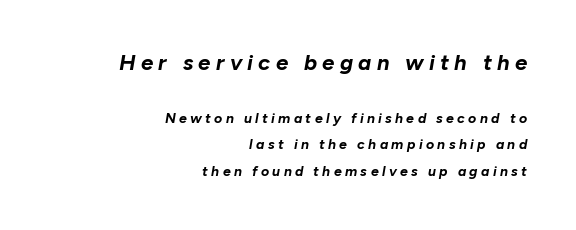
{"italic": "yes", "lean": "right", "slant_degrees": 10, "bold": "yes", "underline": "no", "align": "right", "line_spacing": "loose", "line_spacing_ratio": 1.91, "letter_spacing": "wide", "letter_spacing_em": 0.24, "larger_block": "first", "size_ratio": 1.57, "glyph_px": 22}
